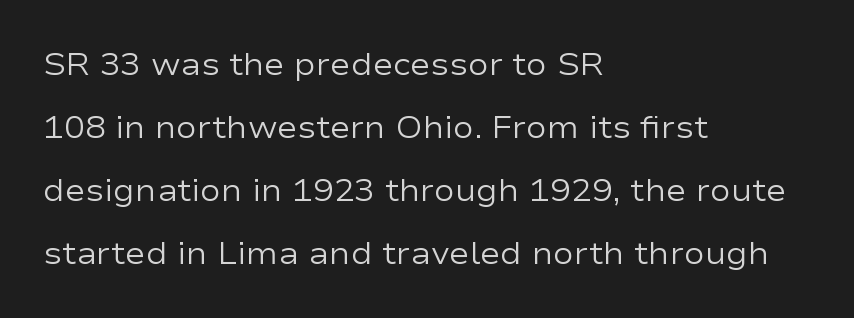
Q: Is the text bold? A: No.
Q: Is the text italic (slanted)? A: No, it is upright.
Q: Is the typeface a serif or a sans-serif typeface? A: Sans-serif.
Q: Is the text underlined? A: No.
Q: How is the paragraph aligned? A: Left-aligned.
Q: Is the spacing between letters normal or unusually wide? A: Normal.
Q: Is the spacing between lines tight, normal or loose? A: Loose.
Q: Width (condensed, normal, or wide)? A: Wide.
Q: Stroke contrast? A: Low.
Q: x-height? A: Medium.
Q: Monospaced? A: No.
